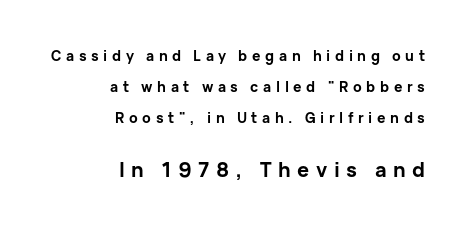
This sample uses expanded letter spacing, leaving extra air between glyphs. The typesetter chose a ragged-left arrangement here. What's the leading like? Stretched, with rows far apart. Visually, the bottom section dominates because its glyphs are scaled up. The baseline area is clear. Vertical strokes here are truly vertical.
